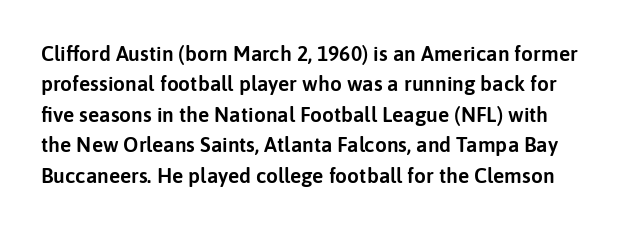
Descenders are the only things crossing below the line. Spacing between characters is what you'd get straight out of the box. Compared with typical paragraphs, the rows here are spaced about the same. Every character sits straight up, as roman type does.
